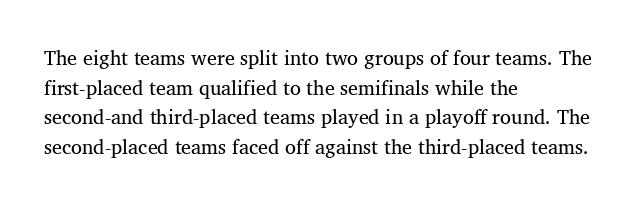
Compared with a typical body face, this is equally light or lighter still. The line texture is even and compact thanks to regular tracking. The space directly below the letters is spotless. Nope, not italic — everything's standing straight.
